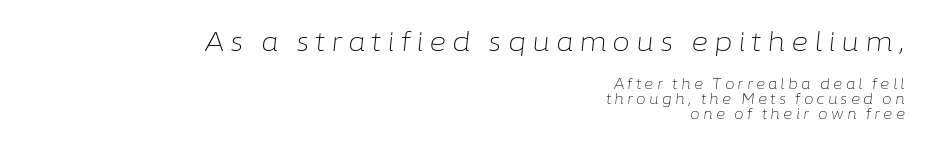
Heaviness? Minimal to ordinary, like unemphasized prose. Just letters on the line, the space beneath them empty. Characters follow at a spacing far wider than the type designer built in. Cramped leading. Larger block? The one above; the one below is distinctly smaller. The typesetter chose a ragged-left arrangement here.
